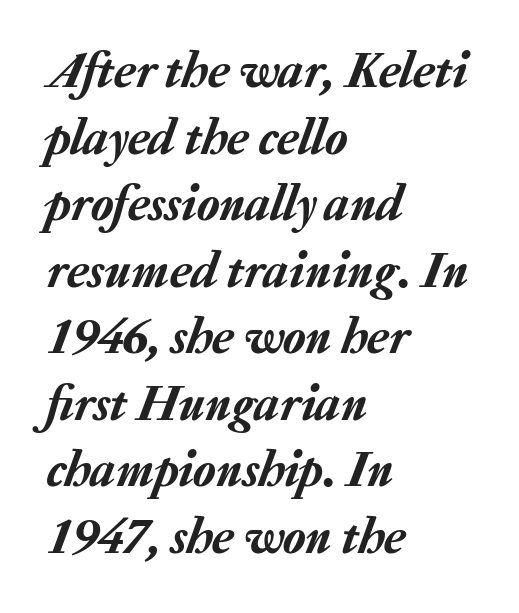
{"italic": "yes", "lean": "right", "slant_degrees": 20, "width": "normal", "stroke_contrast": "low", "x_height": "medium", "monospaced": "no", "underline": "no", "align": "left", "line_spacing": "normal", "line_spacing_ratio": 1.28, "letter_spacing": "normal", "letter_spacing_em": 0.0, "glyph_px": 52}
